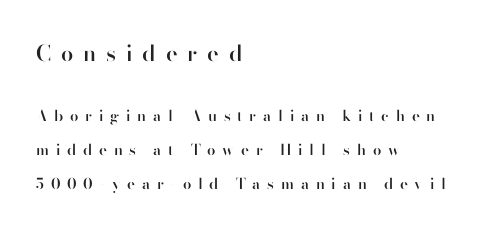
Q: Is the text bold? A: Semi-bold.
Q: Is the text italic (slanted)? A: No, it is upright.
Q: Is the text underlined? A: No.
Q: How is the paragraph aligned? A: Left-aligned.
Q: Is the spacing between letters normal or unusually wide? A: Unusually wide.
Q: Is the spacing between lines tight, normal or loose? A: Loose.
Q: Which block of text is set in a larger size, the first (top) or the second (bottom)? A: The first (top) one.
